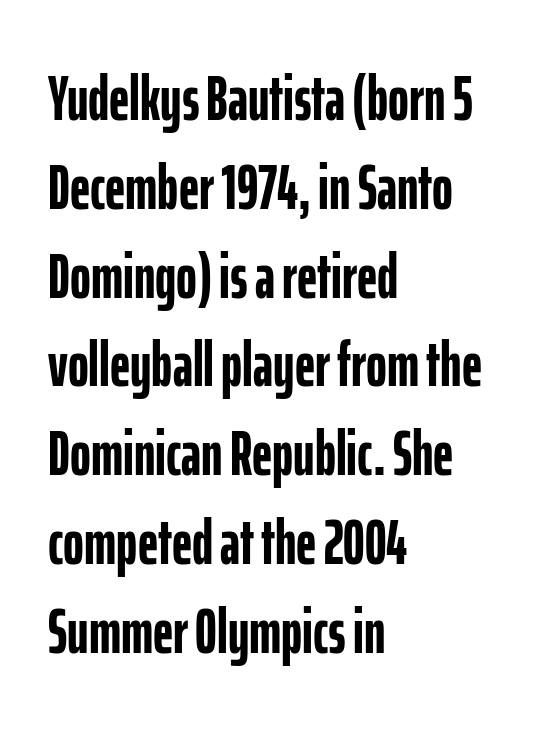
{"serif": "no", "italic": "no", "bold": "yes", "weight": "semibold", "width": "condensed", "stroke_contrast": "low", "x_height": "medium", "monospaced": "no", "underline": "no", "align": "left", "line_spacing": "normal", "line_spacing_ratio": 1.41, "letter_spacing": "normal", "letter_spacing_em": 0.0, "glyph_px": 63}
